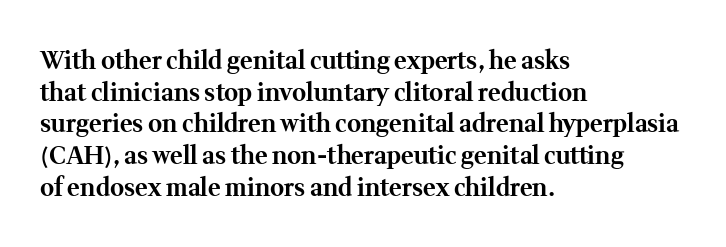
Honestly, the letter spacing is just normal — you wouldn't notice it. One glance says typical: line gaps are just what's usual. These lines stack with their left ends in a neat column. The type sits square on the baseline with zero lean. Descender tails drop into unmarked territory. How heavy is the stroke? Heavy — this is a bold.
